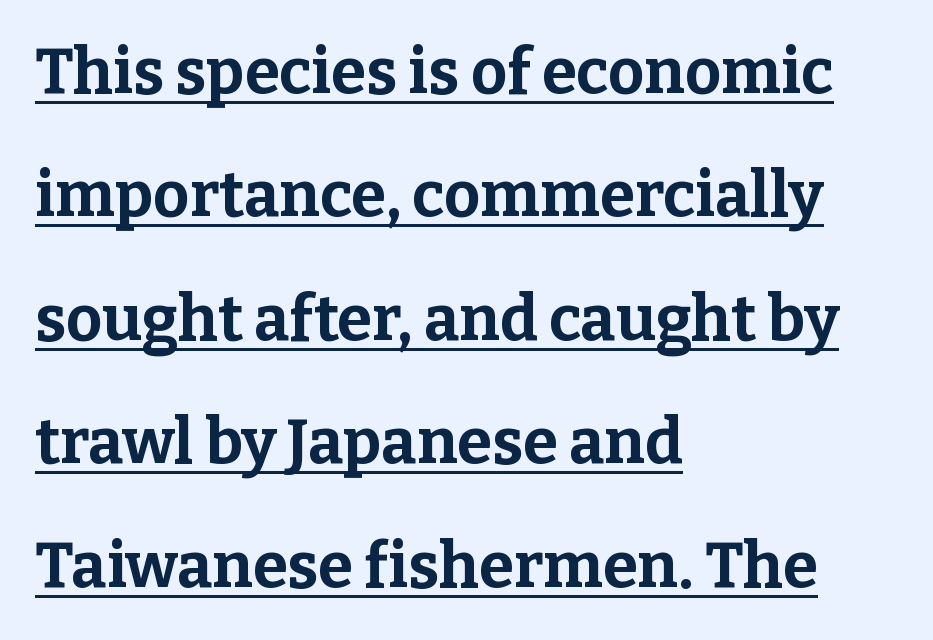
Successive baselines arrive slowly, with a big drop between each. Character widths vary here, with narrow letters taking less room than wide ones. Underlined type. As a designer I'd log this as weight 700, bold.
